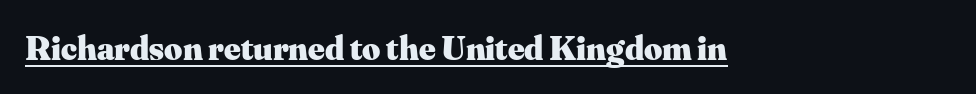
The image shows 35 px heavy serif type, upright; set normal letter spacing, underlined; medium stroke contrast and a small x-height.
